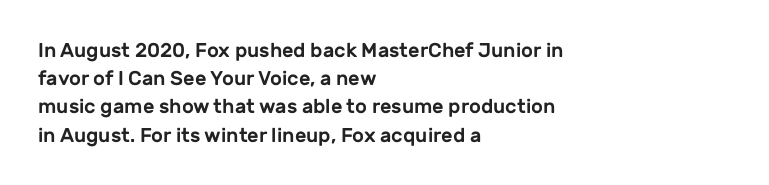
Q: Is the text italic (slanted)? A: No, it is upright.
Q: Is the text underlined? A: No.
Q: How is the paragraph aligned? A: Left-aligned.
Q: Is the spacing between letters normal or unusually wide? A: Normal.
Q: Is the spacing between lines tight, normal or loose? A: Normal.
